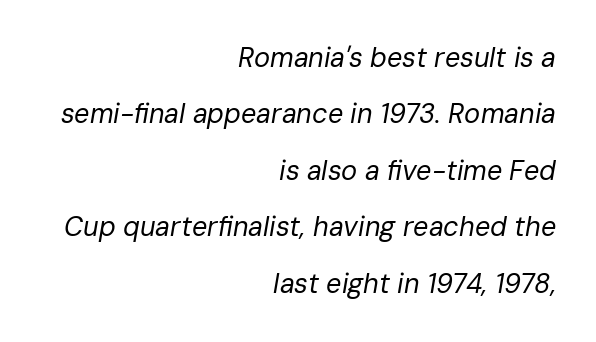
The image shows 27 px text type, italic (leaning right); set right-aligned, loose line spacing (2.09x), normal letter spacing, not underlined.
